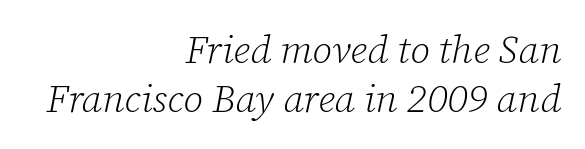
The typography opts for an oblique posture over an upright one. Counters stay open thanks to moderate or lighter strokes. Unmarked baselines from the first word to the last. The letterforms sit shoulder to shoulder at normal distance. These lines stack with their right ends in a neat column. A normal amount of white space separates one row of letters from the next.
